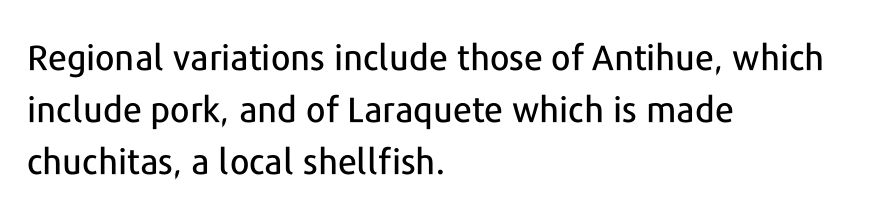
The image shows 35 px sans-serif type, upright; set left-aligned, normal line spacing (1.48x), normal letter spacing, not underlined; low stroke contrast and a medium x-height.
